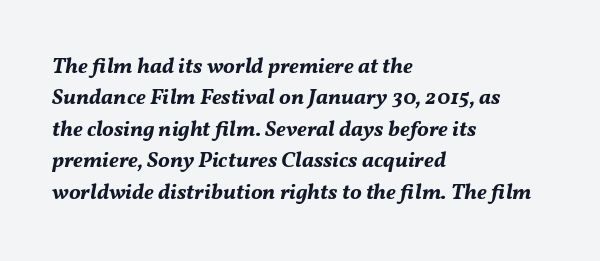
The image shows 22 px bold type, italic (leaning right); set left-aligned, normal line spacing (1.43x), normal letter spacing, not underlined.
